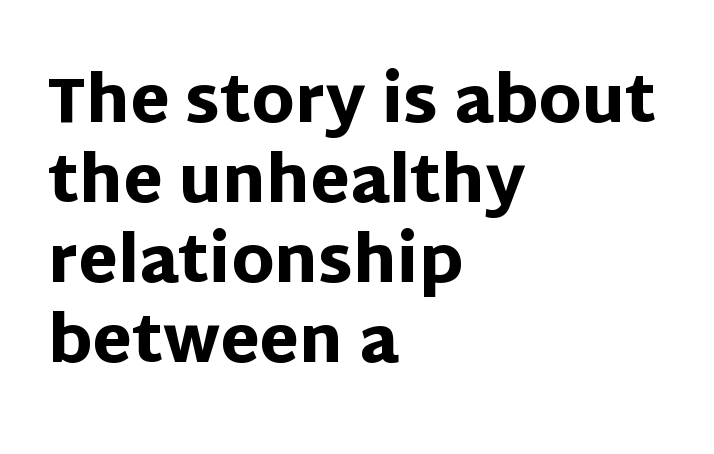
{"serif": "no", "italic": "no", "bold": "yes", "weight": "heavy", "width": "normal", "stroke_contrast": "low", "x_height": "large", "monospaced": "no", "underline": "no", "align": "left", "line_spacing": "normal", "line_spacing_ratio": 1.25, "letter_spacing": "normal", "letter_spacing_em": 0.0, "glyph_px": 64}
